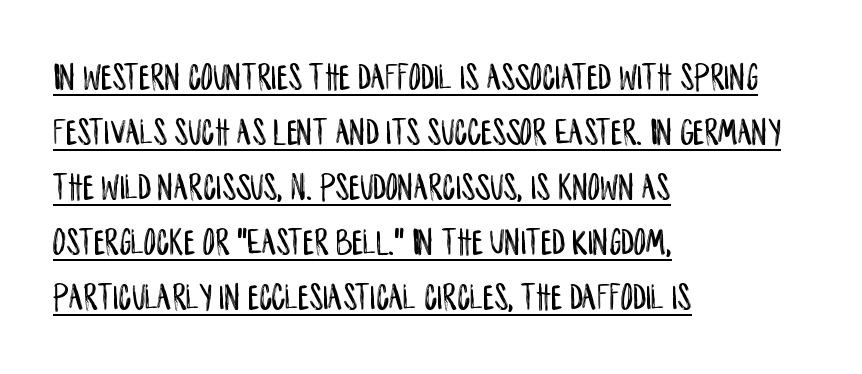
The image shows 38 px condensed sans-serif type, upright; set left-aligned, normal line spacing (1.45x), normal letter spacing, underlined; low stroke contrast and a large x-height.
